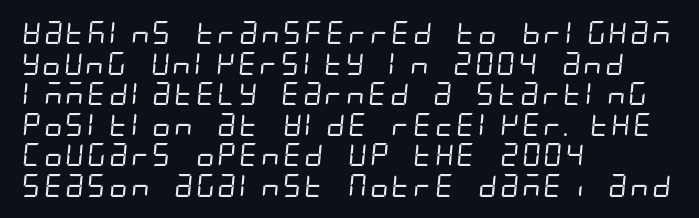
Casual observation: everything's shoved over to the left. The foot of each line stays bare and open. How are the letters spaced? Ordinarily, with no added tracking. Each stroke keeps to a modest, everyday thickness or less.
